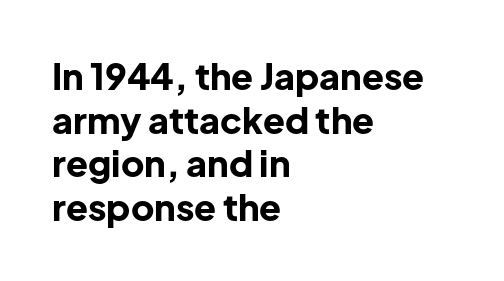
The image shows 36 px bold sans-serif type, upright; set left-aligned, line spacing 1.21x, normal letter spacing, not underlined; low stroke contrast and a medium x-height.
